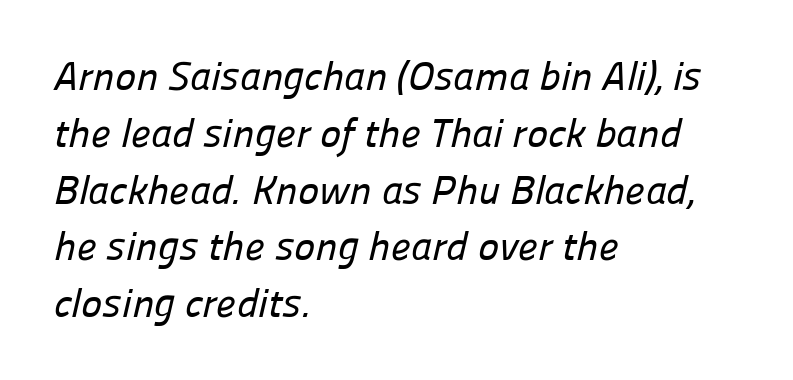
{"serif": "no", "width": "normal", "stroke_contrast": "low", "x_height": "medium", "monospaced": "no", "underline": "no", "align": "left", "line_spacing": "normal", "line_spacing_ratio": 1.42, "letter_spacing": "normal", "letter_spacing_em": 0.0, "glyph_px": 40}
